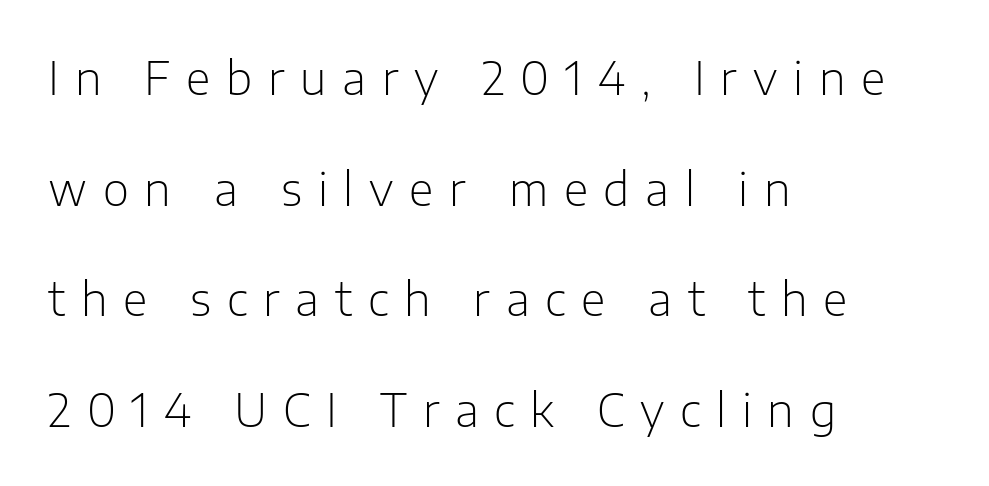
Type style note: lacks serifs. Plain, unruled lines of type. If you drew a line through each stem, it would be perfectly vertical. The letters advance in unequal steps, a hallmark of proportional type.
